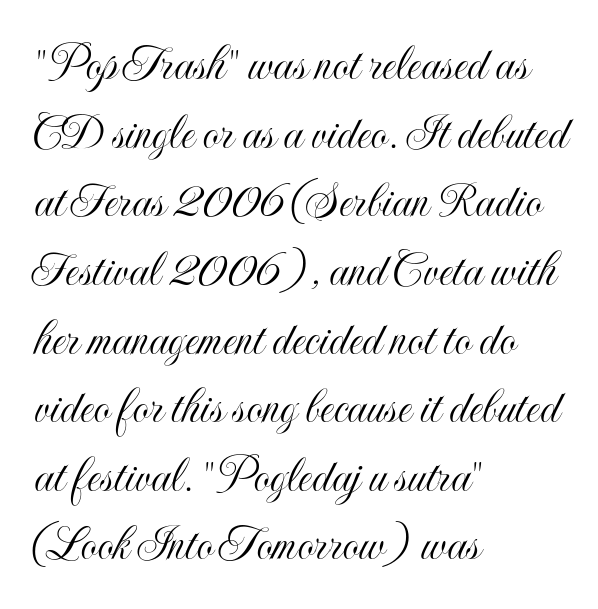
{"width": "condensed", "x_height": "small", "monospaced": "no", "underline": "no", "align": "left", "line_spacing": "normal", "line_spacing_ratio": 1.32, "letter_spacing": "normal", "letter_spacing_em": 0.0, "glyph_px": 52}
